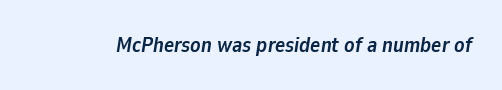
Each word holds together tightly as a unit, with standard inter-letter gaps. This is heavy type, rendered in bold. The zone under the glyphs is completely vacant. Is the type slanted? Yes — the strokes lean at a clear angle.
